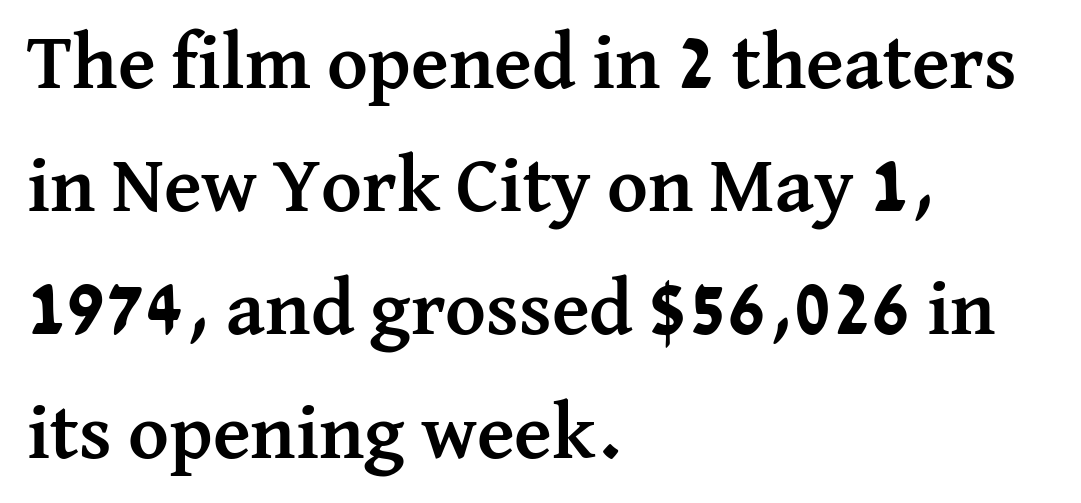
Q: Is the text bold? A: Yes.
Q: Is the text italic (slanted)? A: No, it is upright.
Q: Is the typeface a serif or a sans-serif typeface? A: Serif.
Q: Is the text underlined? A: No.
Q: How is the paragraph aligned? A: Left-aligned.
Q: Is the spacing between letters normal or unusually wide? A: Normal.
Q: Is the spacing between lines tight, normal or loose? A: Normal.
Q: Width (condensed, normal, or wide)? A: Normal.
Q: Stroke contrast? A: Medium.
Q: x-height? A: Medium.
Q: Monospaced? A: No.
